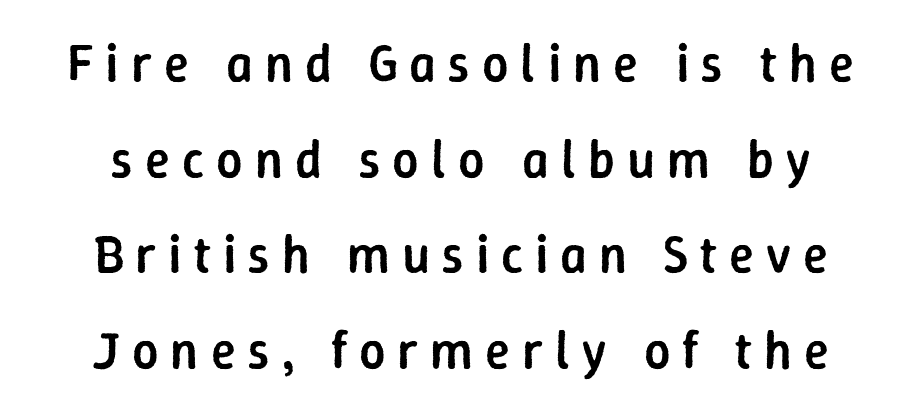
Q: Is the text bold? A: Semi-bold.
Q: Is the text italic (slanted)? A: No, it is upright.
Q: Is the typeface a serif or a sans-serif typeface? A: Sans-serif.
Q: Is the text underlined? A: No.
Q: How is the paragraph aligned? A: Centered.
Q: Is the spacing between letters normal or unusually wide? A: Unusually wide.
Q: Width (condensed, normal, or wide)? A: Normal.
Q: Stroke contrast? A: Low.
Q: x-height? A: Medium.
Q: Monospaced? A: No.
